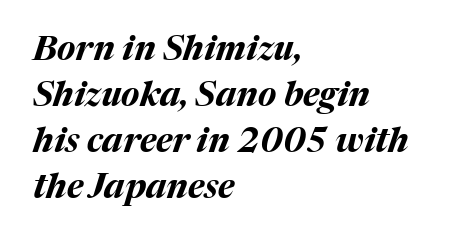
Q: Is the text bold? A: Yes.
Q: Is the text italic (slanted)? A: Yes, it leans right by about 17 degrees.
Q: Is the text underlined? A: No.
Q: How is the paragraph aligned? A: Left-aligned.
Q: Is the spacing between letters normal or unusually wide? A: Normal.
Q: Is the spacing between lines tight, normal or loose? A: Normal.
Q: Width (condensed, normal, or wide)? A: Normal.
Q: Stroke contrast? A: Medium.
Q: x-height? A: Medium.
Q: Monospaced? A: No.
